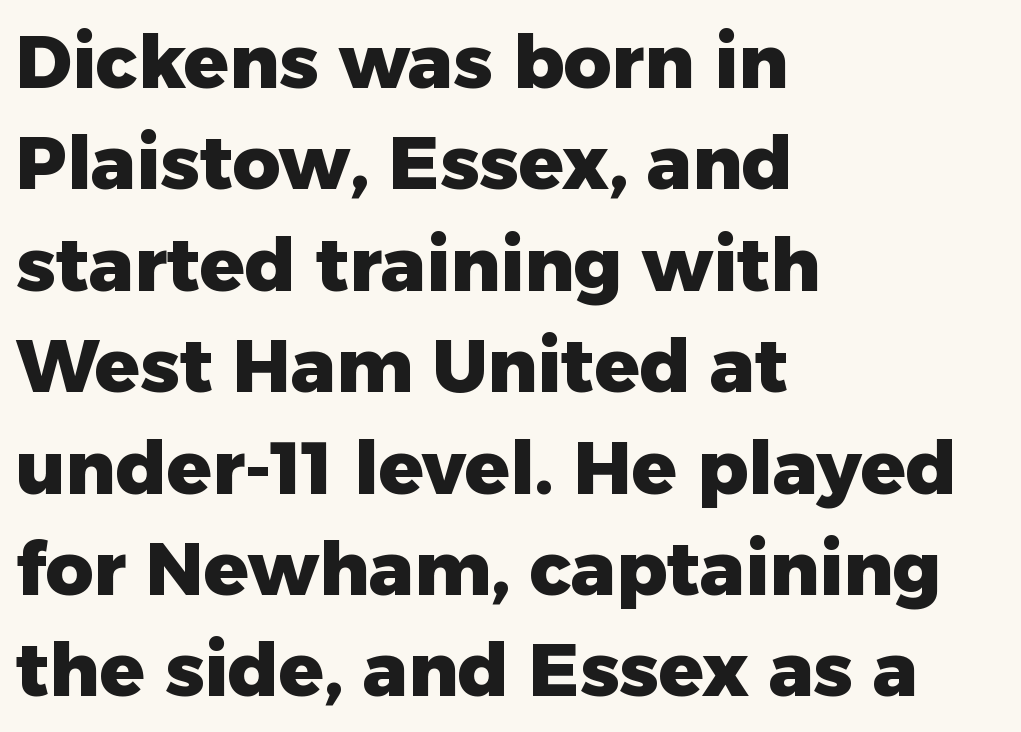
The image shows 74 px heavy sans-serif type, upright; set left-aligned, normal line spacing (1.37x), normal letter spacing, not underlined; low stroke contrast and a medium x-height.
